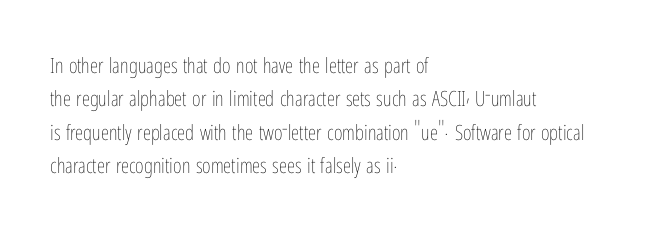
Q: Is the text bold? A: No.
Q: Is the text italic (slanted)? A: No, it is upright.
Q: Is the text underlined? A: No.
Q: How is the paragraph aligned? A: Left-aligned.
Q: Is the spacing between letters normal or unusually wide? A: Normal.
Q: Is the spacing between lines tight, normal or loose? A: Normal.
